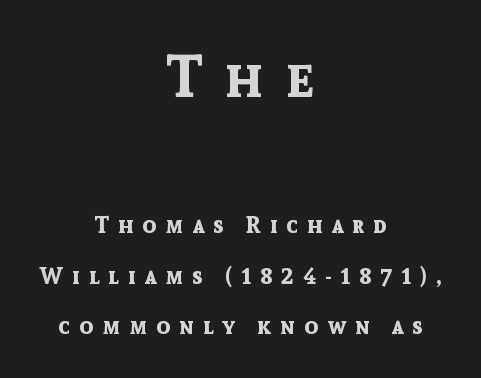
Q: Is the text bold? A: Yes.
Q: Is the text italic (slanted)? A: No, it is upright.
Q: Is the typeface a serif or a sans-serif typeface? A: Sans-serif.
Q: Is the text underlined? A: No.
Q: How is the paragraph aligned? A: Centered.
Q: Is the spacing between letters normal or unusually wide? A: Unusually wide.
Q: Is the spacing between lines tight, normal or loose? A: Loose.
Q: Which block of text is set in a larger size, the first (top) or the second (bottom)? A: The first (top) one.
Q: Width (condensed, normal, or wide)? A: Normal.
Q: x-height? A: Medium.
Q: Monospaced? A: No.
